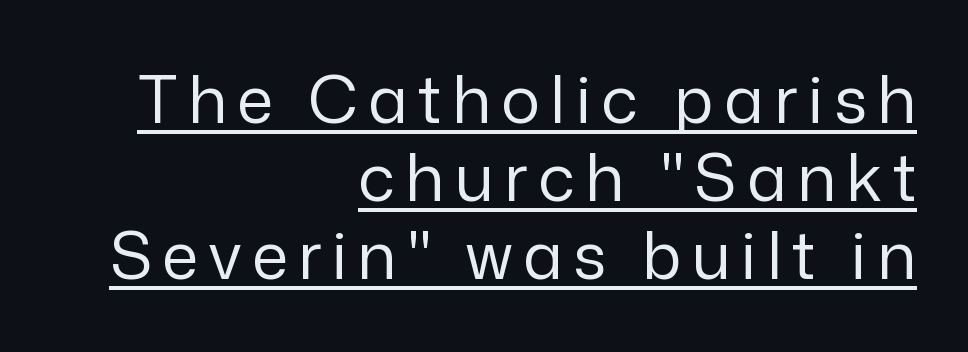
Ink coverage per letter is moderate at most. Underlining? Definitely there. Looks like regular typesetting: each glyph gets only the width it needs. The font family rendered here belongs to the sans-serif group. When letters stand straight like this, we call the style roman or upright. Every row of glyphs terminates at an identical x-position on the right.
